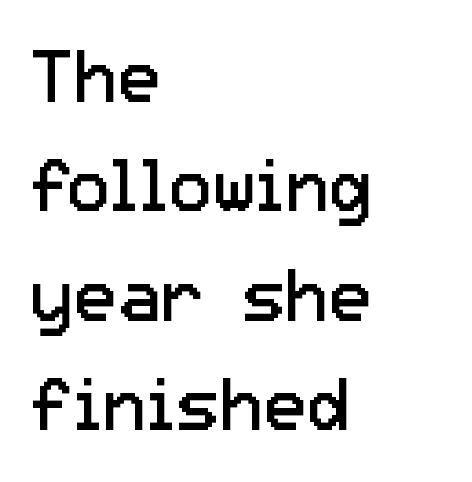
A student would call this left alignment; a typographer would say flush left, rag right. Tracking value appears to be zero — textbook default spacing. Regarding leading, the lines here are spaced in the standard way. Notice how the stems are strictly vertical — no italics here.
